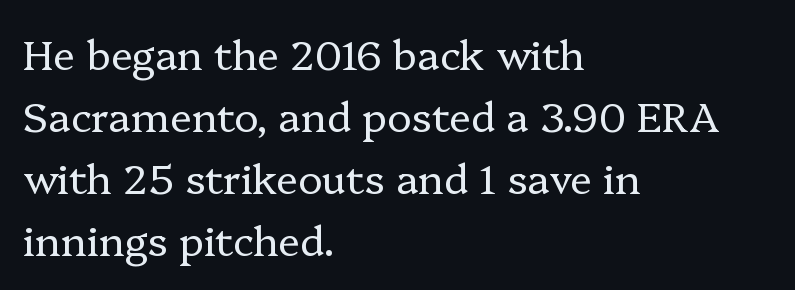
Descender tails drop into unmarked territory. Stroke mass is kept to a normal reading level or below. How would I describe the line gaps? Plain and ordinary. You can tell from the footed stems that serif type was used. A typesetter would call this proportional, since set widths differ per character. The letters sit at their default tracking, neither squeezed nor spread.
